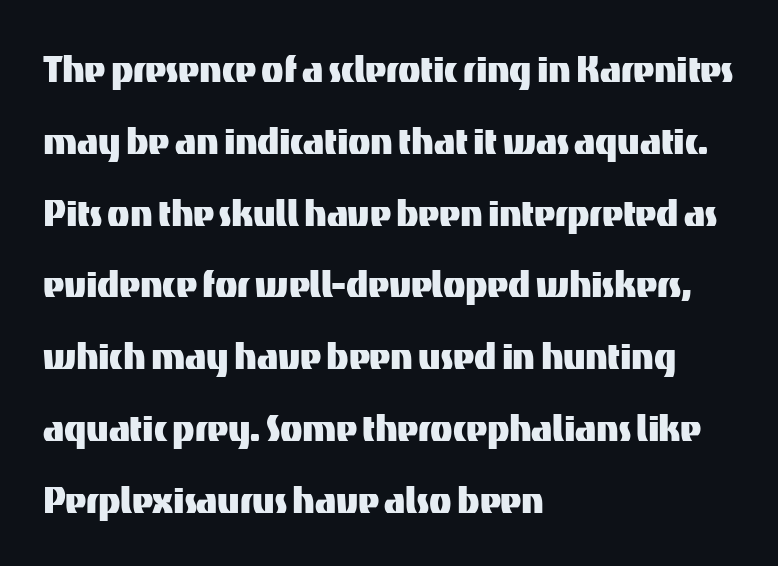
{"serif": "no", "italic": "no", "width": "normal", "stroke_contrast": "medium", "x_height": "medium", "monospaced": "no", "underline": "no", "align": "left", "line_spacing": "normal", "line_spacing_ratio": 1.56, "letter_spacing": "normal", "letter_spacing_em": 0.0, "glyph_px": 46}
